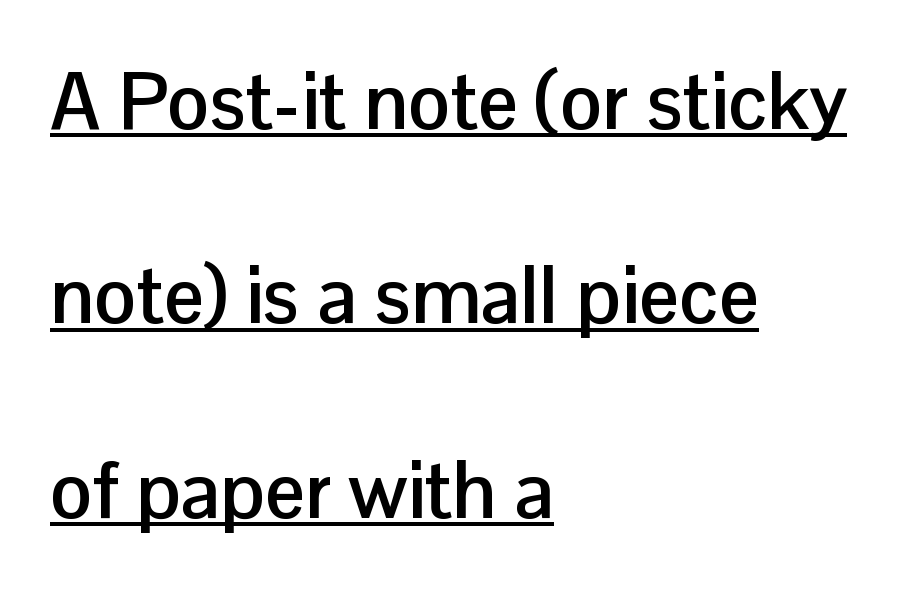
The image shows 79 px semibold sans-serif type, upright; set left-aligned, loose line spacing (2.46x), normal letter spacing, underlined; low stroke contrast and a medium x-height.
